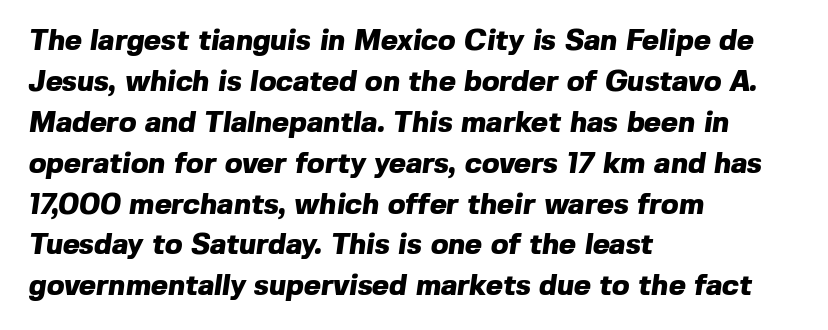
The image shows 29 px heavy sans-serif type; set left-aligned, normal line spacing (1.41x), normal letter spacing, not underlined; a medium x-height.
